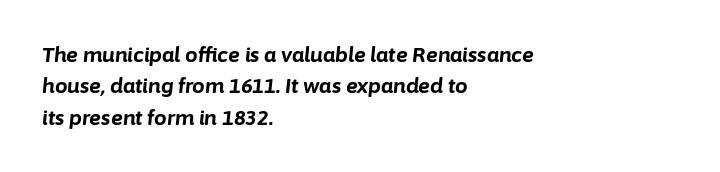
The image shows 20 px bold type, italic (leaning right); set left-aligned, normal line spacing (1.57x), normal letter spacing, not underlined.
